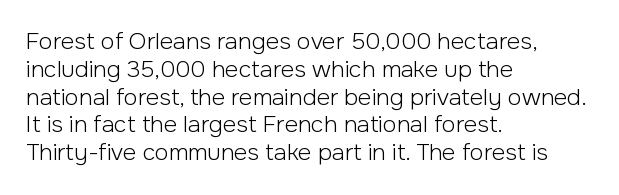
Italic: no, the glyphs are upright roman. Typeset ragged right — the left edge is the straight one. The gaps between neighbouring characters are ordinary and unremarkable. No letter is thick-stroked: the sample isn't bold. Lines of text with bare space underneath.
